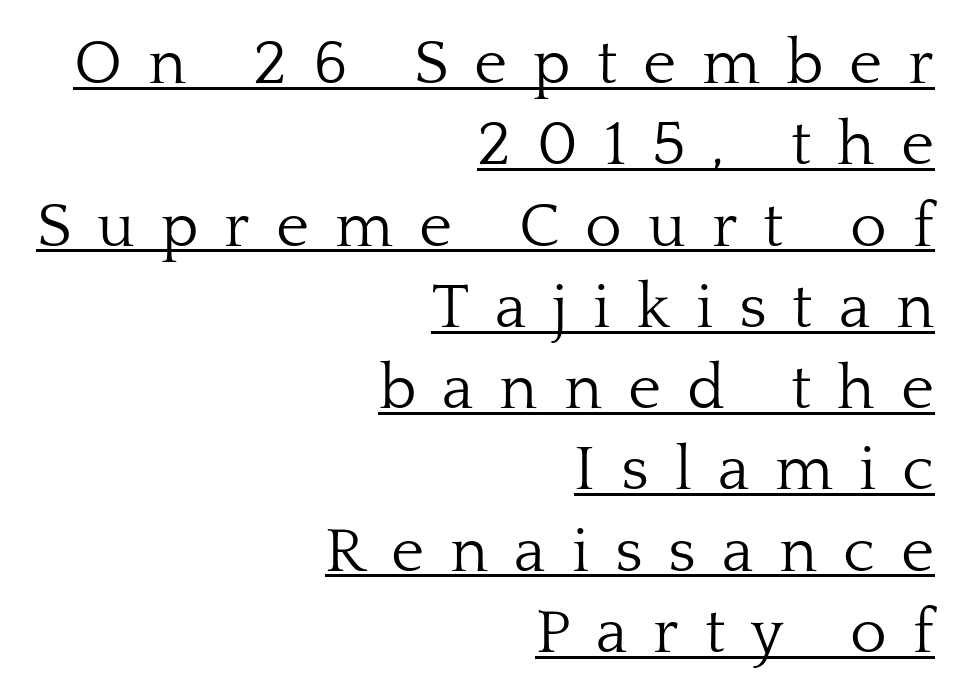
{"serif": "yes", "italic": "no", "bold": "no", "weight": "light", "width": "normal", "stroke_contrast": "low", "x_height": "medium", "monospaced": "no", "underline": "yes", "align": "right", "line_spacing": "normal", "line_spacing_ratio": 1.29, "letter_spacing": "wide", "letter_spacing_em": 0.41, "glyph_px": 63}
